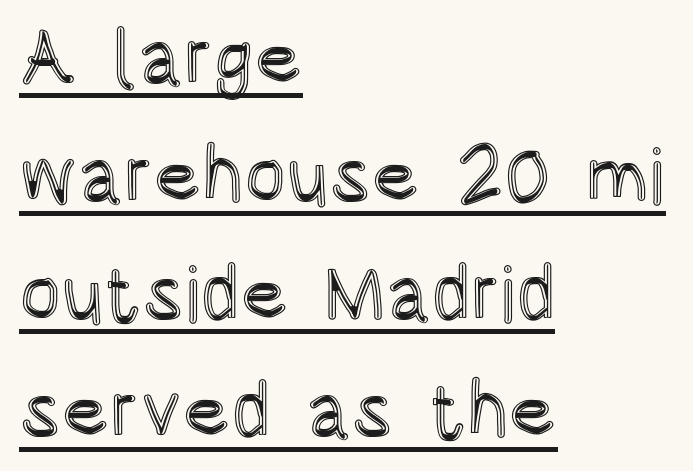
Q: Is the text italic (slanted)? A: No, it is upright.
Q: Is the text underlined? A: Yes.
Q: How is the paragraph aligned? A: Left-aligned.
Q: Is the spacing between letters normal or unusually wide? A: Normal.
Q: Is the spacing between lines tight, normal or loose? A: Normal.
Q: Width (condensed, normal, or wide)? A: Condensed.
Q: x-height? A: Large.
Q: Monospaced? A: No.
